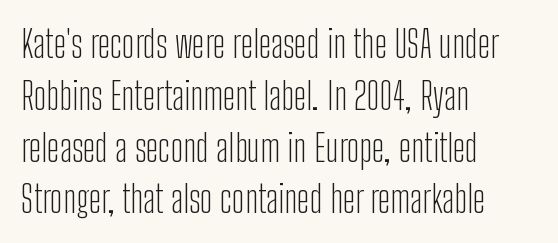
Q: Is the text bold? A: No.
Q: Is the text italic (slanted)? A: No, it is upright.
Q: Is the typeface a serif or a sans-serif typeface? A: Sans-serif.
Q: Is the text underlined? A: No.
Q: How is the paragraph aligned? A: Left-aligned.
Q: Is the spacing between letters normal or unusually wide? A: Normal.
Q: Is the spacing between lines tight, normal or loose? A: Normal.
Q: Width (condensed, normal, or wide)? A: Condensed.
Q: Stroke contrast? A: Low.
Q: x-height? A: Medium.
Q: Monospaced? A: No.
